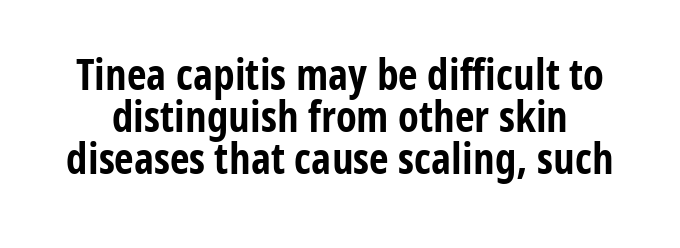
{"serif": "no", "italic": "no", "bold": "yes", "weight": "bold", "width": "condensed", "stroke_contrast": "low", "x_height": "medium", "monospaced": "no", "underline": "no", "line_spacing": "tight", "line_spacing_ratio": 0.98, "letter_spacing": "normal", "letter_spacing_em": 0.0, "glyph_px": 43}
